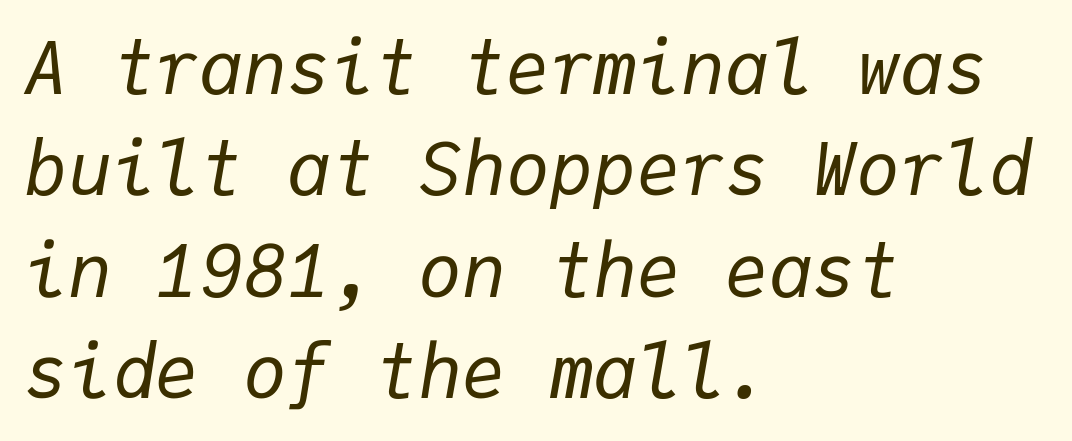
{"italic": "yes", "lean": "right", "slant_degrees": 9, "bold": "no", "weight": "regular", "width": "normal", "stroke_contrast": "low", "x_height": "medium", "monospaced": "yes", "underline": "no", "align": "left", "line_spacing": "normal", "line_spacing_ratio": 1.39, "letter_spacing": "normal", "letter_spacing_em": 0.0, "glyph_px": 73}
